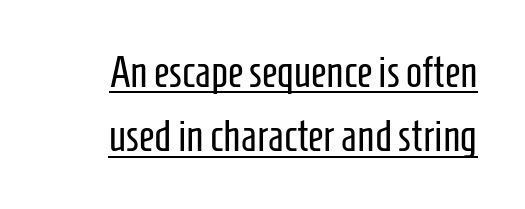
Q: Is the text bold? A: No.
Q: Is the text italic (slanted)? A: No, it is upright.
Q: Is the typeface a serif or a sans-serif typeface? A: Sans-serif.
Q: Is the text underlined? A: Yes.
Q: Is the spacing between letters normal or unusually wide? A: Normal.
Q: Is the spacing between lines tight, normal or loose? A: Normal.
Q: Width (condensed, normal, or wide)? A: Condensed.
Q: Stroke contrast? A: Low.
Q: x-height? A: Medium.
Q: Monospaced? A: No.
